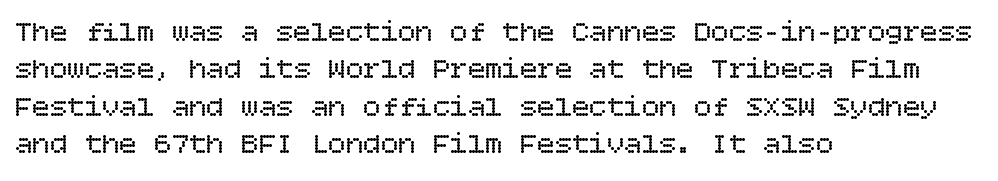
Honestly, there is no underline to notice here at all. Normally led — the rows are evenly, conventionally spaced. Glyph-to-glyph distance matches everyday printed text. When letters stand straight like this, we call the style roman or upright.
